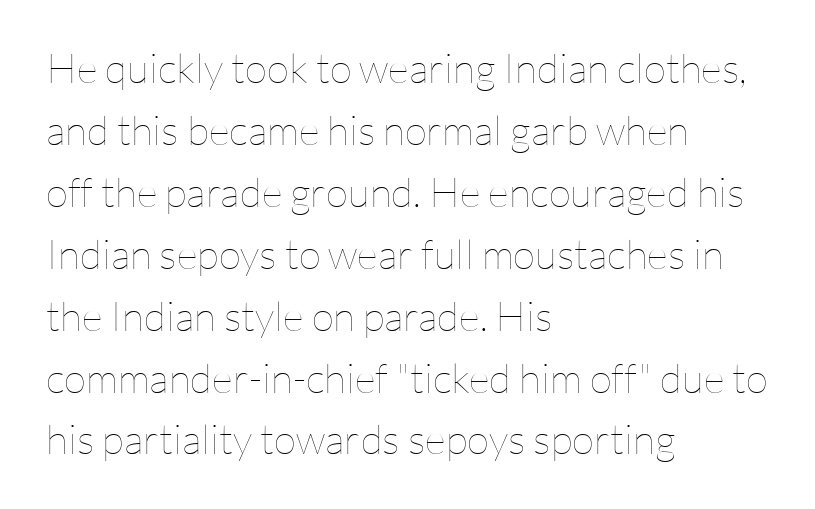
The ragged edge is on the right, which tells us the setting is flush left. Does extra space separate the letters? No, they use regular spacing. Posture: vertical. The typesetting does not lean heavy: it is not bold. The specimen omits any rule beneath the text block's lines. Character widths vary here, with narrow letters taking less room than wide ones.
